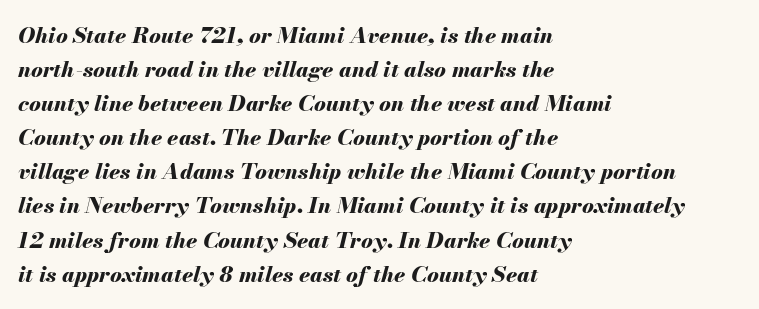
Q: Is the text bold? A: Yes.
Q: Is the text italic (slanted)? A: Yes, it leans right by about 13 degrees.
Q: Is the text underlined? A: No.
Q: How is the paragraph aligned? A: Left-aligned.
Q: Is the spacing between letters normal or unusually wide? A: Normal.
Q: Is the spacing between lines tight, normal or loose? A: Normal.
